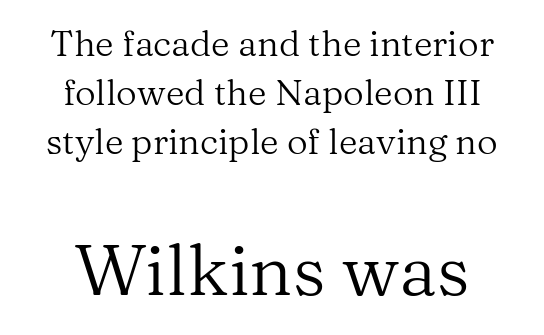
The image shows 72 px regular-weight serif type, upright; set centered, normal line spacing (1.36x), normal letter spacing, not underlined; the second (bottom) block is 2.0x larger; medium stroke contrast and a medium x-height.
